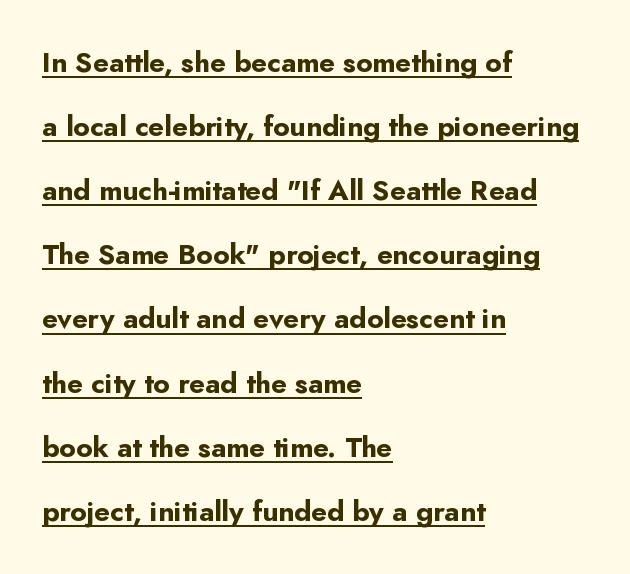
Q: Is the text bold? A: Yes.
Q: Is the text italic (slanted)? A: No, it is upright.
Q: Is the typeface a serif or a sans-serif typeface? A: Sans-serif.
Q: Is the text underlined? A: Yes.
Q: How is the paragraph aligned? A: Left-aligned.
Q: Is the spacing between letters normal or unusually wide? A: Normal.
Q: Is the spacing between lines tight, normal or loose? A: Loose.
Q: Width (condensed, normal, or wide)? A: Normal.
Q: Stroke contrast? A: Low.
Q: x-height? A: Small.
Q: Monospaced? A: No.
